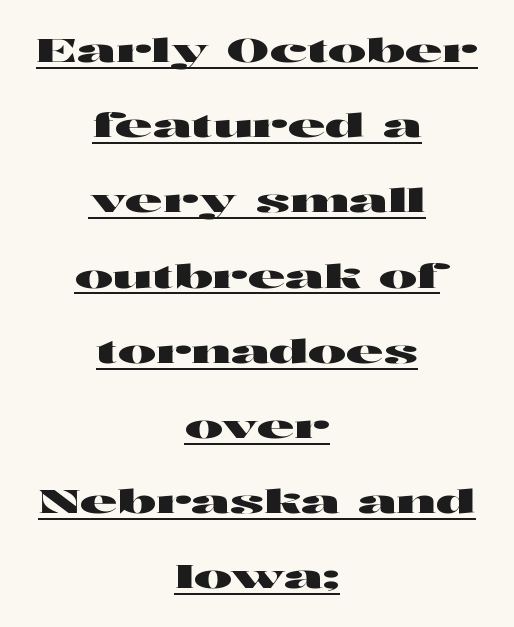
A rule runs beneath these lines of type. This rendering employs a face without finishing strokes, i.e., a sans-serif. The letters advance in unequal steps, a hallmark of proportional type. The paragraph shown floats in the horizontal middle. One glance says open: line gaps are wider than usual. The type is set solid horizontally, with unmodified tracking.
